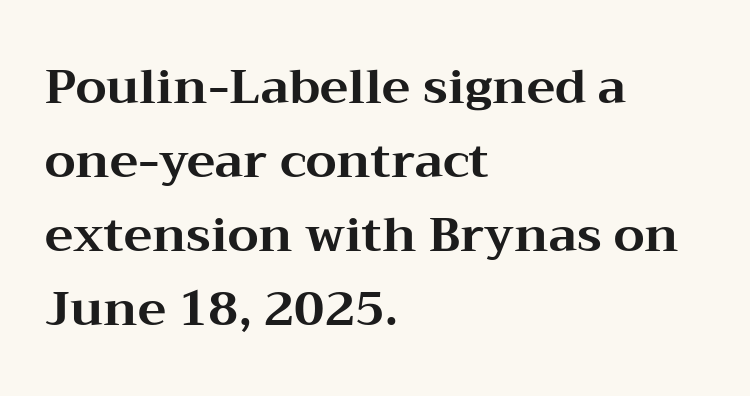
{"serif": "yes", "italic": "no", "bold": "yes", "weight": "bold", "width": "wide", "stroke_contrast": "medium", "x_height": "medium", "monospaced": "no", "underline": "no", "align": "left", "line_spacing": "normal", "line_spacing_ratio": 1.54, "letter_spacing": "normal", "letter_spacing_em": 0.0, "glyph_px": 48}
